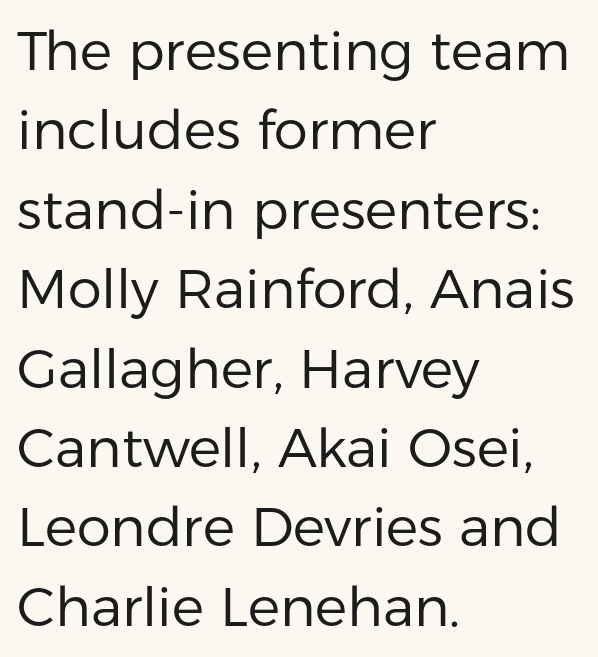
Q: Is the text bold? A: No.
Q: Is the text italic (slanted)? A: No, it is upright.
Q: Is the typeface a serif or a sans-serif typeface? A: Sans-serif.
Q: Is the text underlined? A: No.
Q: How is the paragraph aligned? A: Left-aligned.
Q: Is the spacing between letters normal or unusually wide? A: Normal.
Q: Is the spacing between lines tight, normal or loose? A: Normal.
Q: Width (condensed, normal, or wide)? A: Normal.
Q: Stroke contrast? A: Low.
Q: x-height? A: Medium.
Q: Monospaced? A: No.
